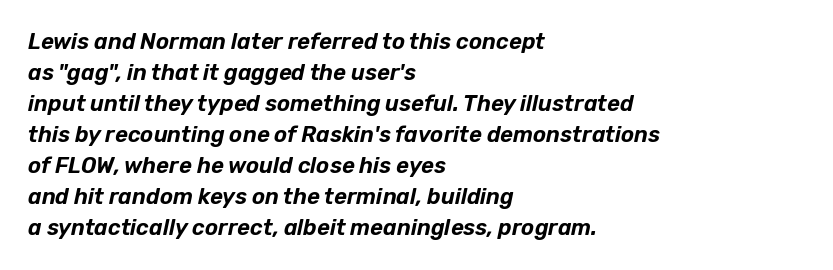
{"italic": "yes", "lean": "right", "slant_degrees": 12, "underline": "no", "align": "left", "line_spacing": "normal", "line_spacing_ratio": 1.41, "letter_spacing": "normal", "letter_spacing_em": 0.0, "glyph_px": 22}
